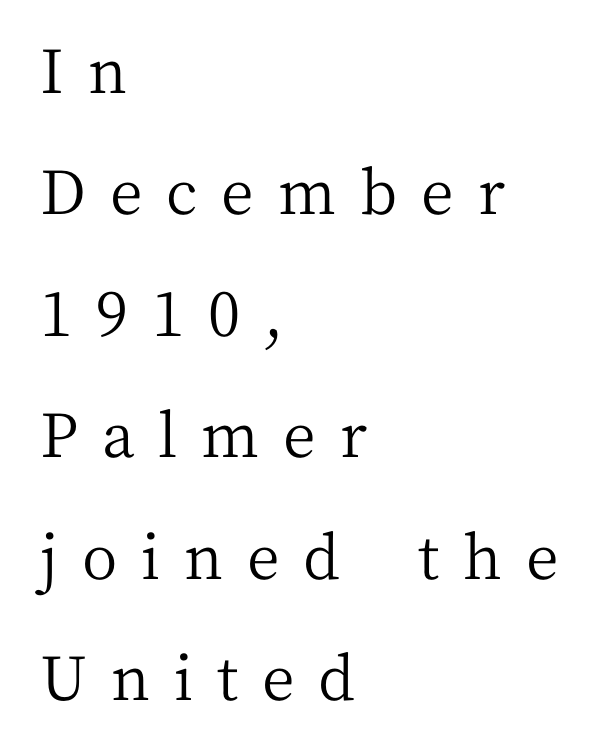
Short and long lines alike share a common starting point at left. How are the letters spaced? Widely, with obvious added tracking. The space directly below the letters is spotless. Weight: not bold — regular or lighter. The font's upright variant was chosen for this text. This sample has the flowing, uneven cadence of proportional lettering.
